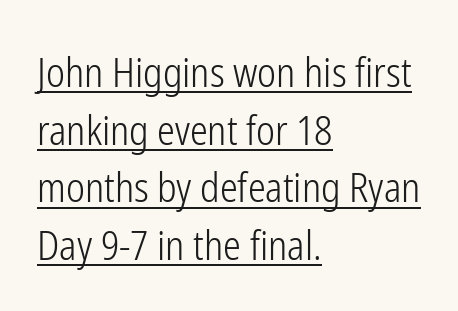
The image shows 40 px light, condensed sans-serif type, upright; set left-aligned, normal line spacing (1.44x), normal letter spacing, underlined; low stroke contrast and a medium x-height.
